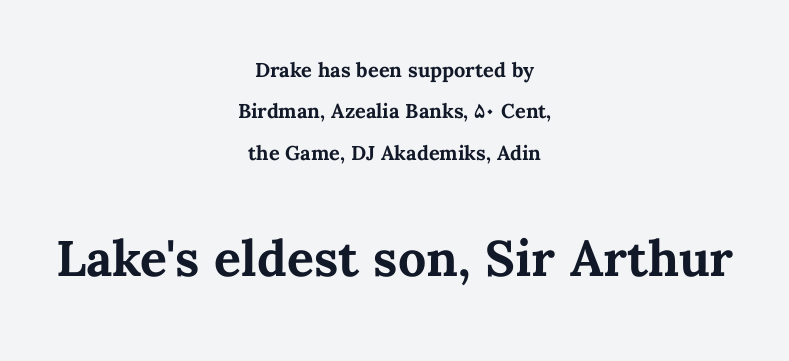
{"italic": "no", "bold": "yes", "weight": "bold", "width": "normal", "stroke_contrast": "medium", "x_height": "medium", "monospaced": "no", "underline": "no", "align": "center", "line_spacing": "loose", "line_spacing_ratio": 2.07, "letter_spacing": "normal", "letter_spacing_em": 0.0, "larger_block": "second", "size_ratio": 2.5, "glyph_px": 50}
